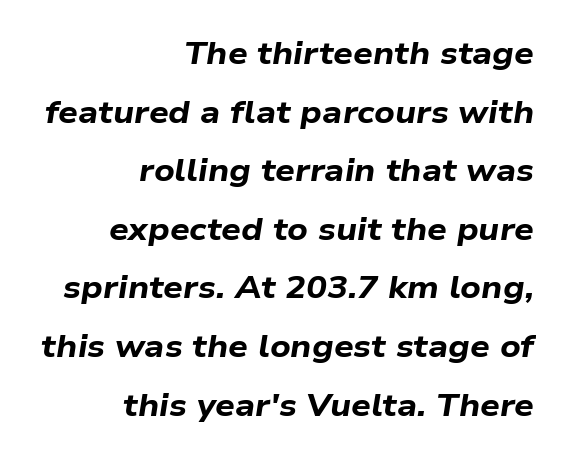
Q: Is the text bold? A: Yes.
Q: Is the text italic (slanted)? A: Yes, it leans right by about 9 degrees.
Q: Is the text underlined? A: No.
Q: How is the paragraph aligned? A: Right-aligned.
Q: Is the spacing between letters normal or unusually wide? A: Normal.
Q: Width (condensed, normal, or wide)? A: Wide.
Q: Stroke contrast? A: Low.
Q: x-height? A: Medium.
Q: Monospaced? A: No.
